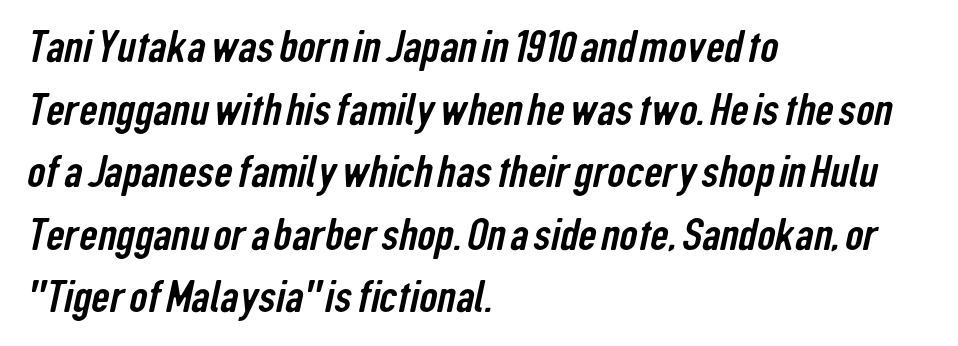
Serifs: no, the terminals of the letterforms are clean. Bare-footed words on every line. Standard letterfit; no display-style spreading of the glyphs. Each line starts at the same left margin while the right side varies. Note the varied advance widths — an 'i' is clearly narrower than an 'm'.
